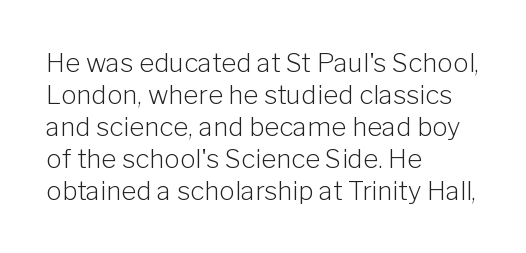
{"italic": "no", "bold": "no", "underline": "no", "align": "left", "line_spacing_ratio": 1.23, "letter_spacing": "normal", "letter_spacing_em": 0.0, "glyph_px": 26}
